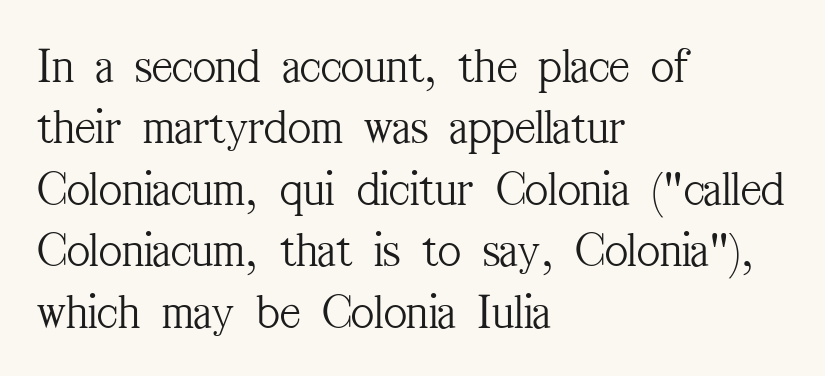
Varying glyph widths throughout — classic text-font behaviour. These lines were composed using upright roman letters. The horizontal fit of the characters is conventional and even. The passage is arranged the way most books set body copy — flush left.
